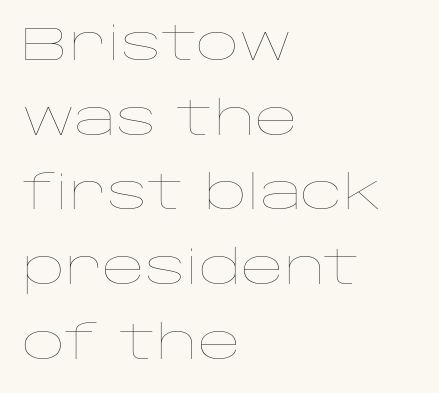
Q: Is the text bold? A: No.
Q: Is the text italic (slanted)? A: No, it is upright.
Q: Is the text underlined? A: No.
Q: How is the paragraph aligned? A: Left-aligned.
Q: Is the spacing between letters normal or unusually wide? A: Normal.
Q: Is the spacing between lines tight, normal or loose? A: Normal.
Q: Width (condensed, normal, or wide)? A: Wide.
Q: Stroke contrast? A: Low.
Q: x-height? A: Large.
Q: Monospaced? A: No.
